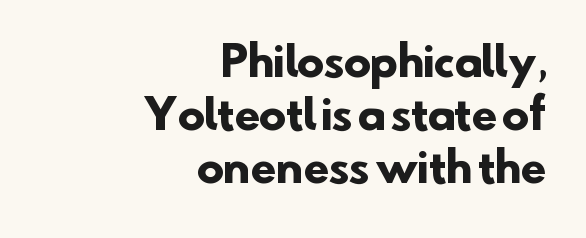
This is sans-serif lettering, the kind often seen on screens and signage. No extra tracking has been applied to these lines. Decoration check: the copy has no underline. Caption: multi-line text, flush right, ragged left. Looks like regular typesetting: each glyph gets only the width it needs. The line-height multiplier appears to be the usual default.
